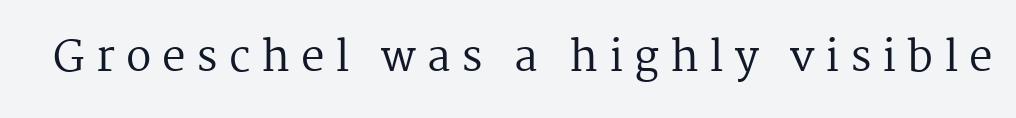
Q: Is the text bold? A: No.
Q: Is the text italic (slanted)? A: No, it is upright.
Q: Is the typeface a serif or a sans-serif typeface? A: Serif.
Q: Is the text underlined? A: No.
Q: Is the spacing between letters normal or unusually wide? A: Unusually wide.
Q: Width (condensed, normal, or wide)? A: Normal.
Q: Stroke contrast? A: Medium.
Q: x-height? A: Medium.
Q: Monospaced? A: No.
